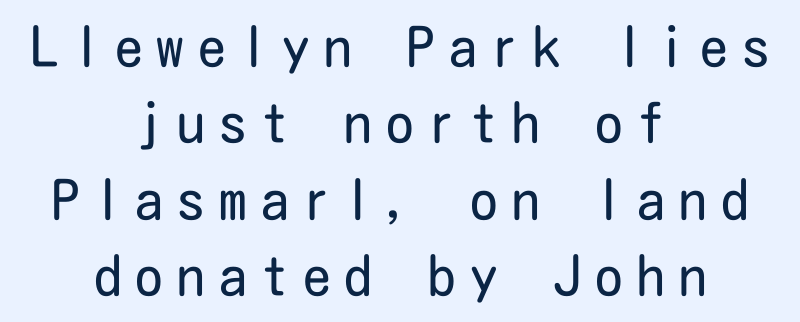
{"serif": "no", "italic": "no", "bold": "no", "weight": "regular", "width": "condensed", "stroke_contrast": "low", "x_height": "medium", "underline": "no", "align": "center", "line_spacing": "normal", "line_spacing_ratio": 1.39, "letter_spacing": "wide", "letter_spacing_em": 0.26, "glyph_px": 55}
